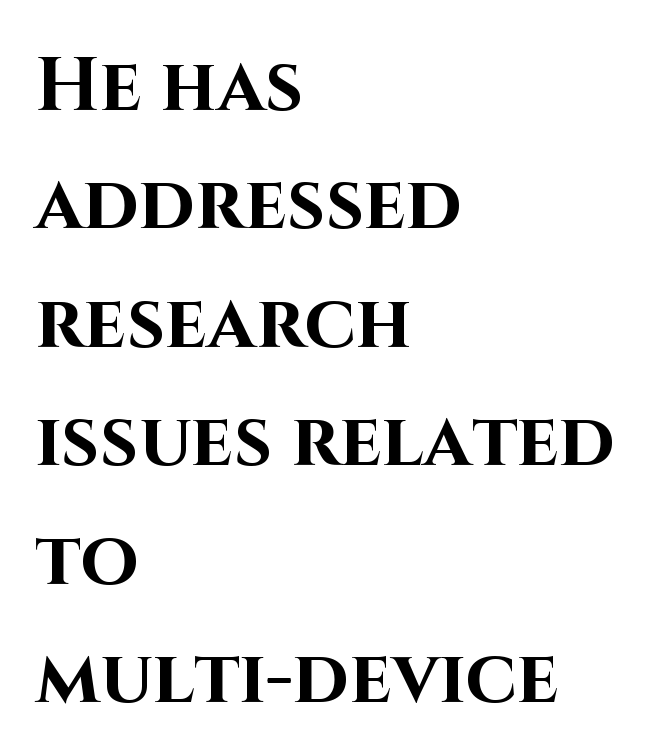
{"serif": "no", "italic": "no", "bold": "yes", "weight": "bold", "width": "normal", "stroke_contrast": "high", "x_height": "large", "monospaced": "no", "underline": "no", "align": "left", "line_spacing": "normal", "line_spacing_ratio": 1.58, "letter_spacing": "normal", "letter_spacing_em": 0.0, "glyph_px": 75}
